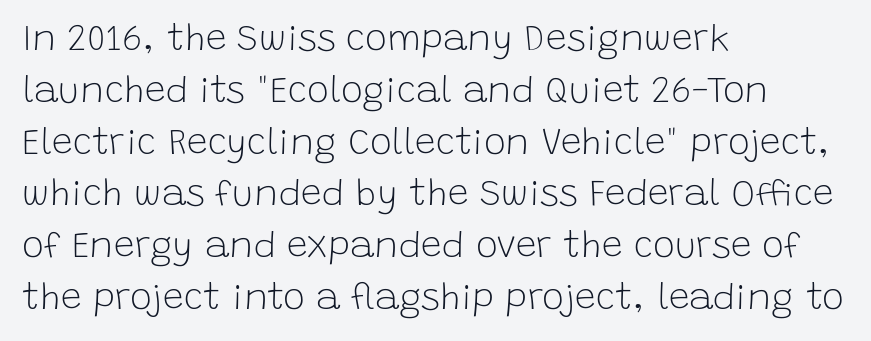
How would I describe the line gaps? Plain and ordinary. Do the letters lean? They stand straight. Observe the ordinary spacing: letters are neighbours, not strangers. Proportional: the letters do not fall into vertical columns. The rendering anchors every line to the left-hand side.
